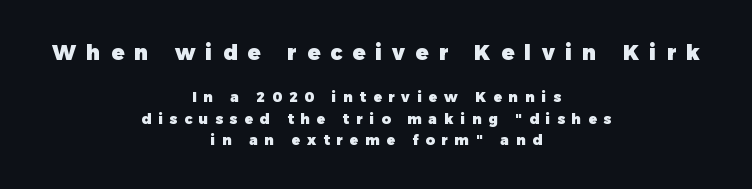
Q: Is the text bold? A: Yes.
Q: Is the text italic (slanted)? A: No, it is upright.
Q: Is the text underlined? A: No.
Q: How is the paragraph aligned? A: Centered.
Q: Is the spacing between letters normal or unusually wide? A: Unusually wide.
Q: Is the spacing between lines tight, normal or loose? A: Normal.
Q: Which block of text is set in a larger size, the first (top) or the second (bottom)? A: The first (top) one.
